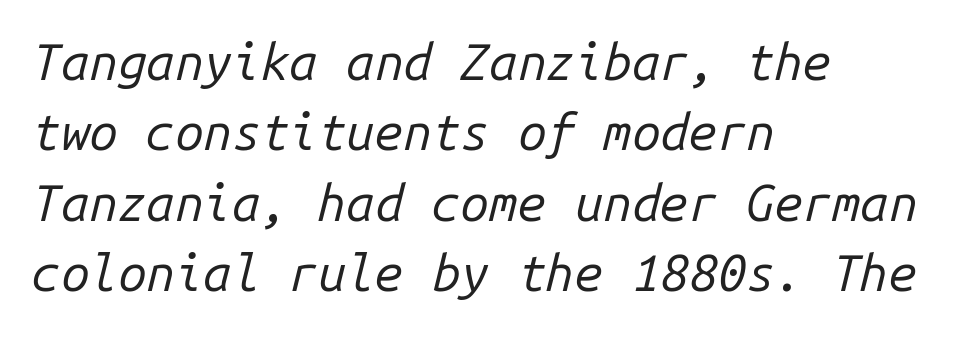
The image shows 51 px regular-weight type, italic (leaning right), monospaced; set left-aligned, normal line spacing (1.38x), normal letter spacing, not underlined; low stroke contrast and a medium x-height.
